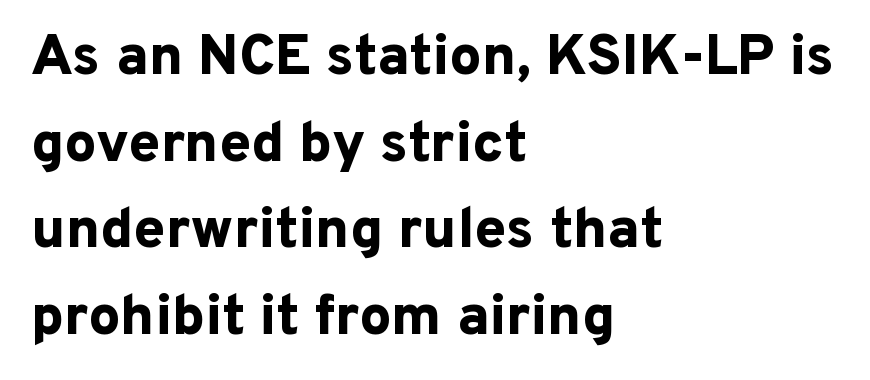
Heavy-handed strokes throughout: this text is bold. Notice how the stems are strictly vertical — no italics here. Anything drawn beneath the words? Only blank space. Serifs: no, the terminals of the letterforms are clean.
